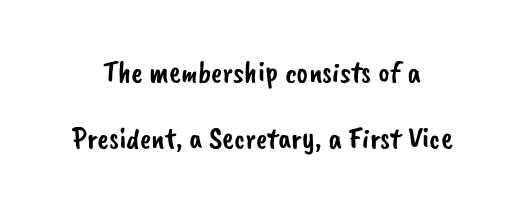
Q: Is the typeface a serif or a sans-serif typeface? A: Sans-serif.
Q: Is the text underlined? A: No.
Q: Is the spacing between letters normal or unusually wide? A: Normal.
Q: Is the spacing between lines tight, normal or loose? A: Loose.
Q: Width (condensed, normal, or wide)? A: Normal.
Q: Stroke contrast? A: Low.
Q: x-height? A: Small.
Q: Monospaced? A: No.
